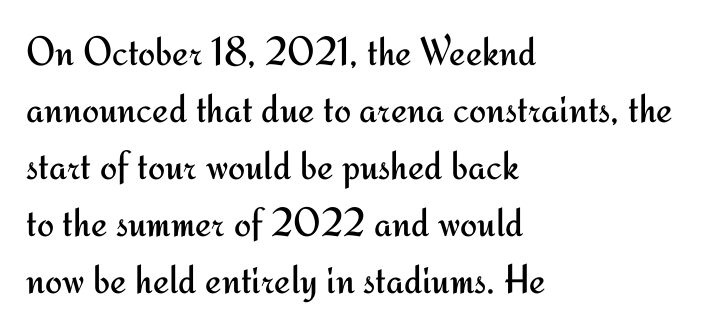
{"serif": "no", "italic": "no", "bold": "no", "weight": "regular", "width": "normal", "stroke_contrast": "medium", "x_height": "small", "monospaced": "no", "underline": "no", "align": "left", "line_spacing": "normal", "line_spacing_ratio": 1.39, "letter_spacing": "normal", "letter_spacing_em": 0.0, "glyph_px": 41}
